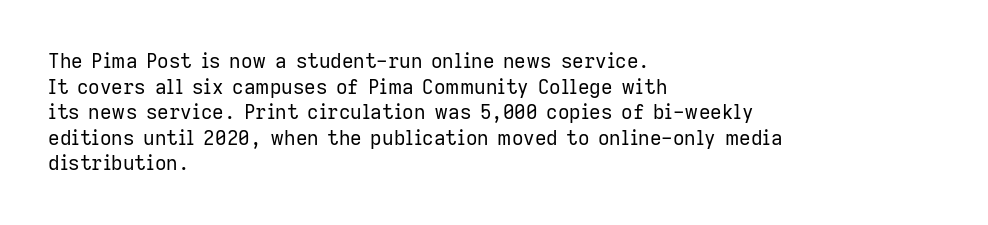
{"italic": "no", "bold": "no", "underline": "no", "align": "left", "line_spacing": "normal", "line_spacing_ratio": 1.28, "letter_spacing": "normal", "letter_spacing_em": 0.0, "glyph_px": 20}
